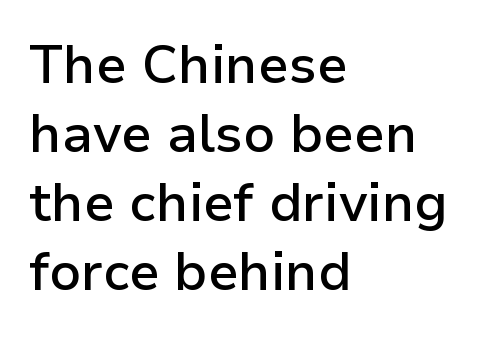
The axis of the letterforms is exactly vertical. The characters look somewhat weighty, a semibold short of true bold. Each letter keeps its own natural width here, so spacing adapts to shape. Stroke terminals: plain, sans-serif. The letterforms sit shoulder to shoulder at normal distance. These lines sit exactly where default settings would place them.
